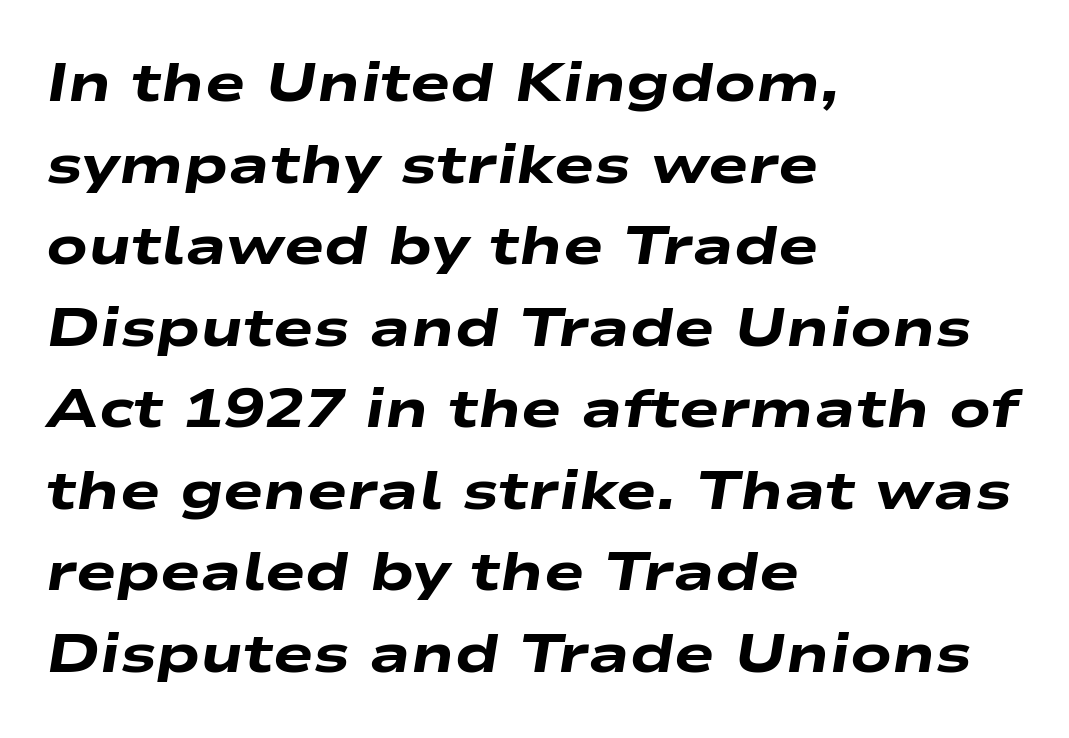
This is oblique type, the kind used for emphasis or titles. Emphasis by weight is at full strength: bold. Just letters on the line, the space beneath them empty. Each word holds together tightly as a unit, with standard inter-letter gaps.
